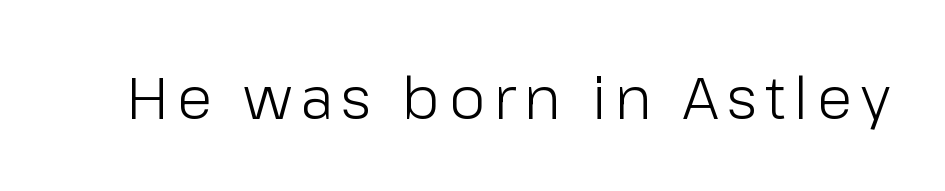
The image shows 59 px light sans-serif type, upright; set not underlined; low stroke contrast and a medium x-height.
